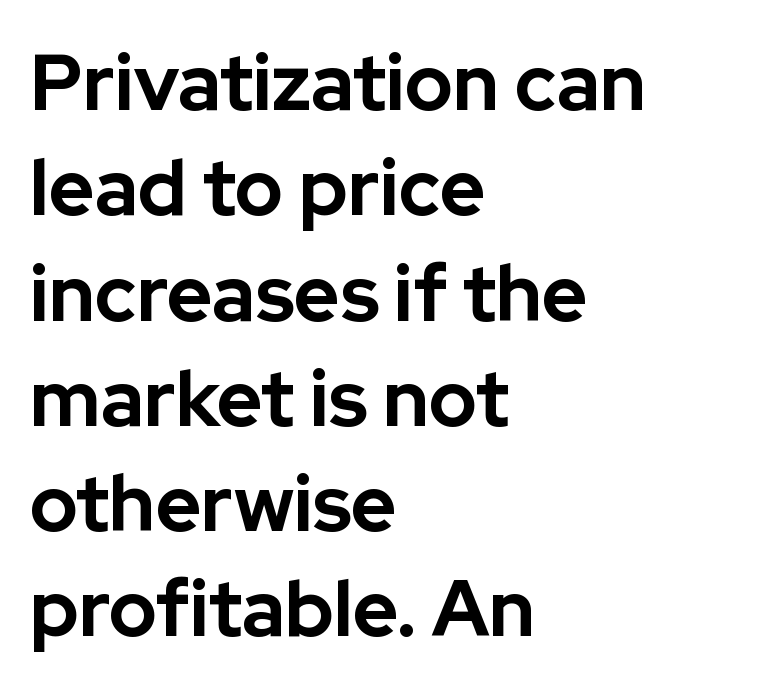
The image shows 78 px bold sans-serif type, upright; set left-aligned, normal line spacing (1.35x), normal letter spacing, not underlined; low stroke contrast and a medium x-height.
